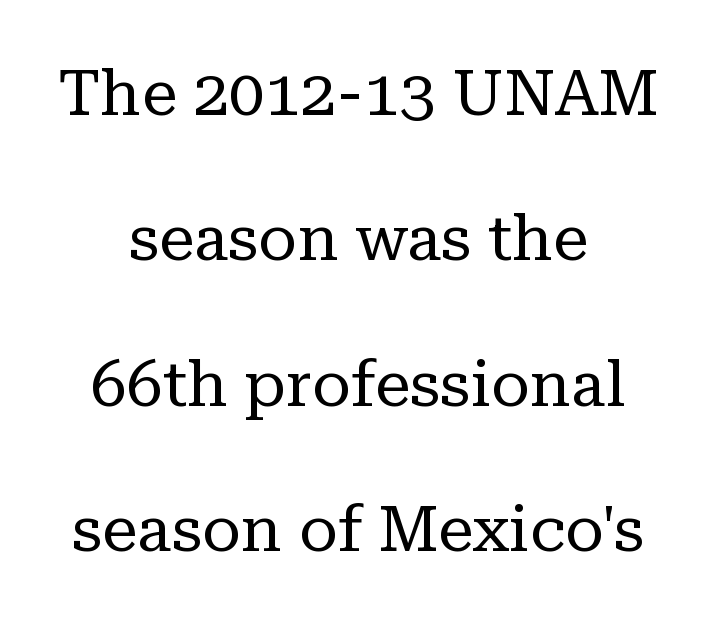
Q: Is the text bold? A: No.
Q: Is the text italic (slanted)? A: No, it is upright.
Q: Is the typeface a serif or a sans-serif typeface? A: Serif.
Q: Is the text underlined? A: No.
Q: How is the paragraph aligned? A: Centered.
Q: Is the spacing between letters normal or unusually wide? A: Normal.
Q: Is the spacing between lines tight, normal or loose? A: Loose.
Q: Width (condensed, normal, or wide)? A: Normal.
Q: Stroke contrast? A: Low.
Q: x-height? A: Medium.
Q: Monospaced? A: No.
